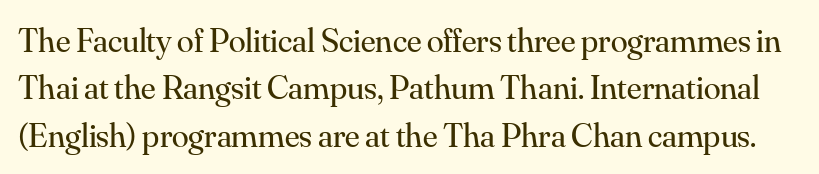
The image shows 34 px regular-weight serif type, upright; set normal line spacing (1.39x), normal letter spacing, not underlined; medium stroke contrast and a small x-height.
